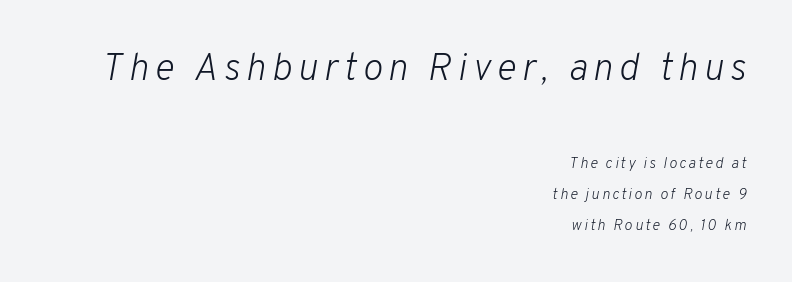
{"italic": "yes", "lean": "right", "slant_degrees": 10, "bold": "no", "weight": "light", "width": "normal", "stroke_contrast": "low", "x_height": "medium", "monospaced": "no", "underline": "no", "align": "right", "line_spacing": "loose", "line_spacing_ratio": 2.05, "larger_block": "first", "size_ratio": 2.53, "glyph_px": 38}
